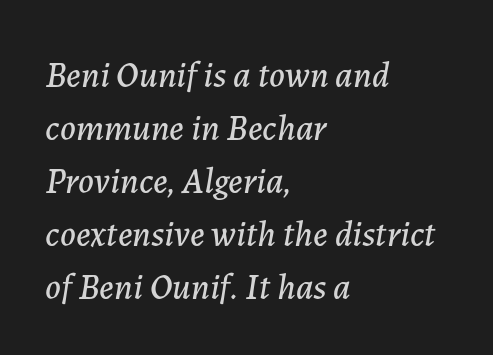
{"italic": "yes", "lean": "right", "slant_degrees": 7, "width": "normal", "stroke_contrast": "low", "x_height": "medium", "monospaced": "no", "underline": "no", "align": "left", "line_spacing": "normal", "line_spacing_ratio": 1.47, "letter_spacing": "normal", "letter_spacing_em": 0.0, "glyph_px": 36}
